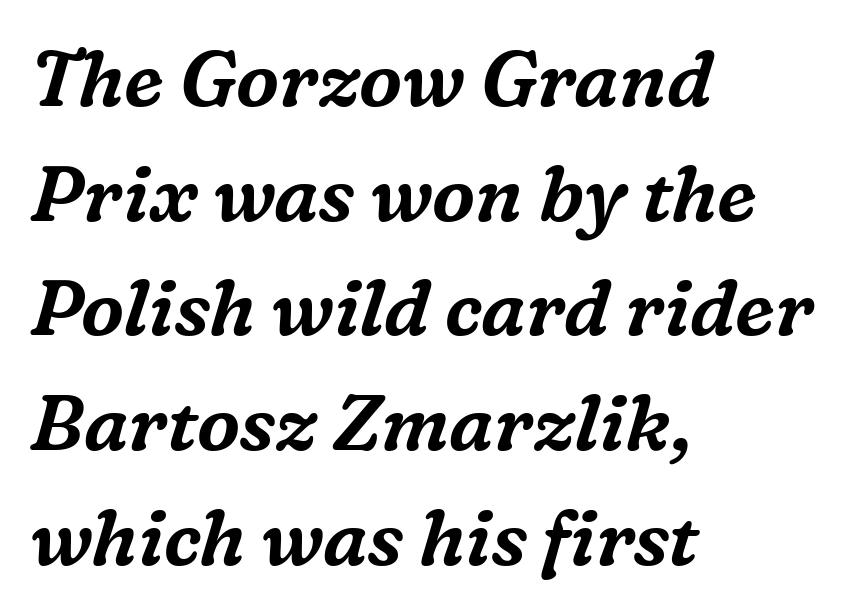
{"serif": "yes", "italic": "yes", "lean": "right", "slant_degrees": 16, "width": "normal", "stroke_contrast": "medium", "x_height": "medium", "monospaced": "no", "underline": "no", "align": "left", "line_spacing": "normal", "line_spacing_ratio": 1.49, "letter_spacing": "normal", "letter_spacing_em": 0.0, "glyph_px": 77}
